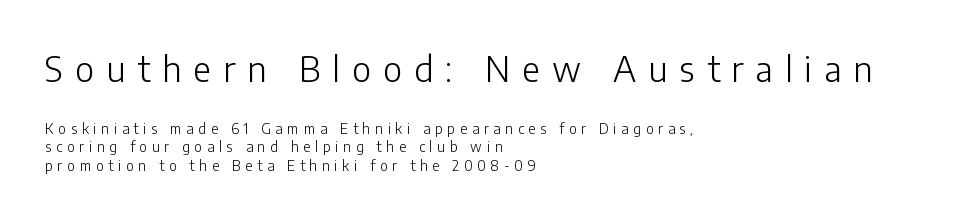
Q: Is the text bold? A: No.
Q: Is the text italic (slanted)? A: No, it is upright.
Q: Is the typeface a serif or a sans-serif typeface? A: Sans-serif.
Q: Is the text underlined? A: No.
Q: How is the paragraph aligned? A: Left-aligned.
Q: Is the spacing between letters normal or unusually wide? A: Unusually wide.
Q: Is the spacing between lines tight, normal or loose? A: Normal.
Q: Which block of text is set in a larger size, the first (top) or the second (bottom)? A: The first (top) one.
Q: Width (condensed, normal, or wide)? A: Normal.
Q: Stroke contrast? A: Low.
Q: x-height? A: Medium.
Q: Monospaced? A: No.
